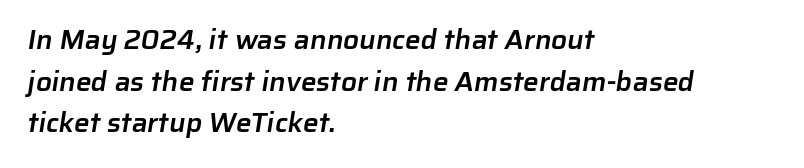
Q: Is the text bold? A: Semi-bold.
Q: Is the typeface a serif or a sans-serif typeface? A: Sans-serif.
Q: Is the text underlined? A: No.
Q: How is the paragraph aligned? A: Left-aligned.
Q: Is the spacing between letters normal or unusually wide? A: Normal.
Q: Is the spacing between lines tight, normal or loose? A: Normal.
Q: Width (condensed, normal, or wide)? A: Normal.
Q: Stroke contrast? A: Low.
Q: x-height? A: Medium.
Q: Monospaced? A: No.
